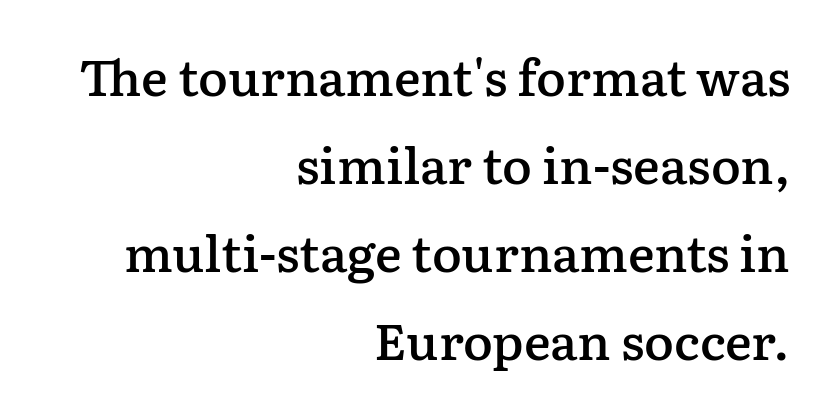
The image shows 50 px semibold serif type, upright; set right-aligned, line spacing 1.76x, normal letter spacing, not underlined; low stroke contrast and a medium x-height.
